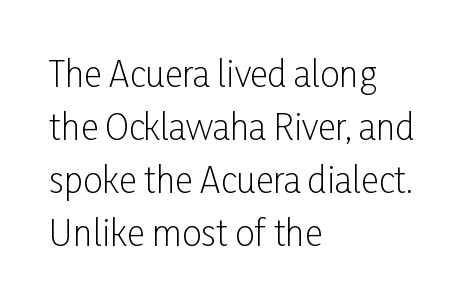
The typeface has the unassuming heft of standard copy or less. Quick note: not italic, upright. Horizontally, the lines are justified to the leading edge only. You could not count columns in this text — the font is proportionally spaced.
